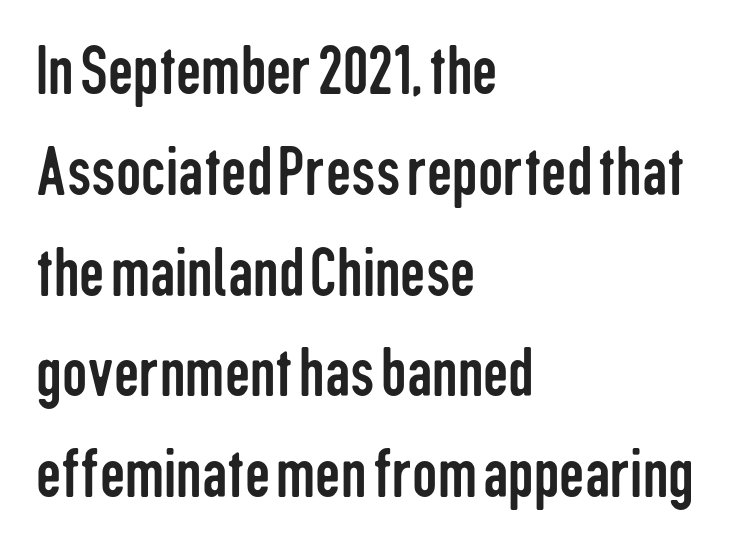
Q: Is the text bold? A: No.
Q: Is the text italic (slanted)? A: No, it is upright.
Q: Is the typeface a serif or a sans-serif typeface? A: Sans-serif.
Q: Is the text underlined? A: No.
Q: How is the paragraph aligned? A: Left-aligned.
Q: Is the spacing between letters normal or unusually wide? A: Normal.
Q: Is the spacing between lines tight, normal or loose? A: Normal.
Q: Width (condensed, normal, or wide)? A: Condensed.
Q: Stroke contrast? A: Low.
Q: x-height? A: Medium.
Q: Monospaced? A: No.
